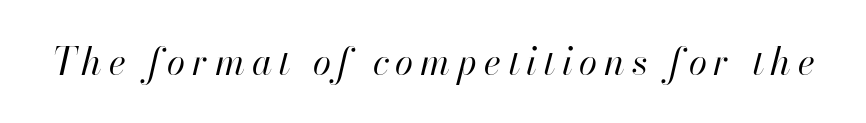
{"italic": "yes", "lean": "right", "slant_degrees": 13, "bold": "no", "weight": "regular", "width": "normal", "stroke_contrast": "high", "x_height": "small", "monospaced": "no", "underline": "no", "glyph_px": 37}
